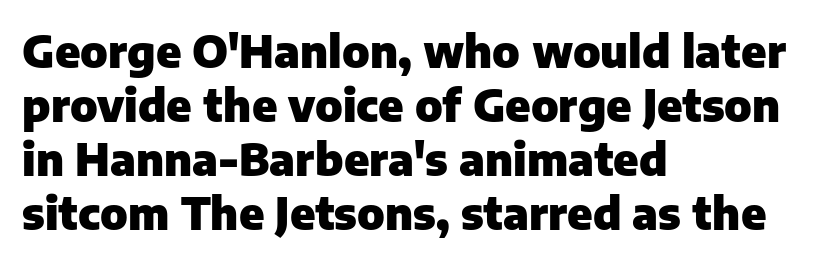
The image shows 44 px heavy sans-serif type, upright; set left-aligned, line spacing 1.23x, normal letter spacing, not underlined; low stroke contrast and a medium x-height.
